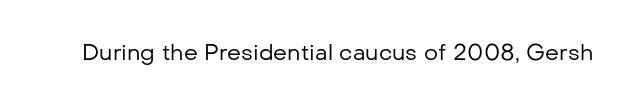
{"italic": "no", "bold": "no", "underline": "no", "letter_spacing": "normal", "letter_spacing_em": 0.0, "glyph_px": 22}
